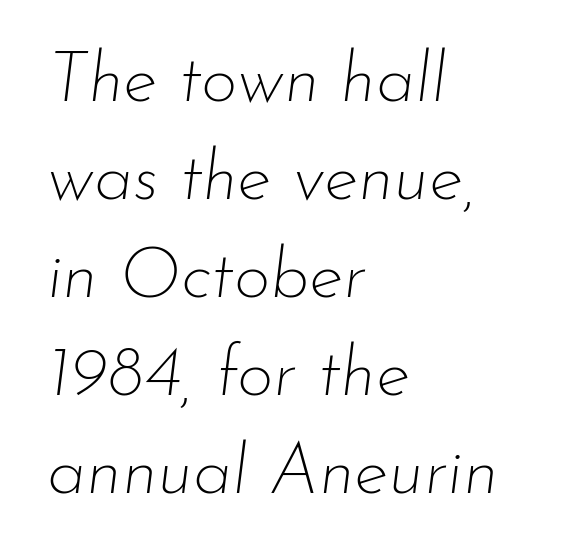
This reads as an unemphasized weight, regular at the heaviest. Line starts are locked; line ends wander. The words here are not underlined. The glyphs look as if they've been sheared to an angle.
